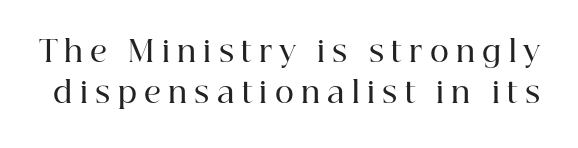
Font category for this specimen: serif. Compared with an ordinary text face, these strokes are moderately heavier — a semibold. Descenders are the only things crossing below the line. These lines have a slow, spaced-out rhythm from letter to letter. Proportional: the letters do not fall into vertical columns. Leading matches the norm, producing a regular column.
